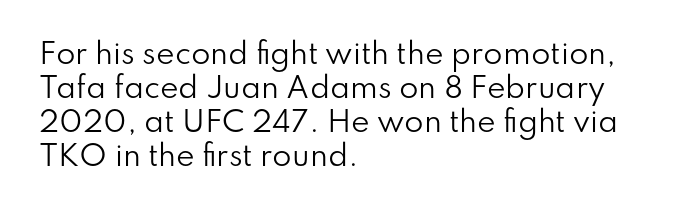
Line beginnings align vertically; line endings do not. The passage shown is typed in a proportional face where columns would drift. Compared with a typical body face, this is equally light or lighter still. Nobody touched the tracking dial on this one.
